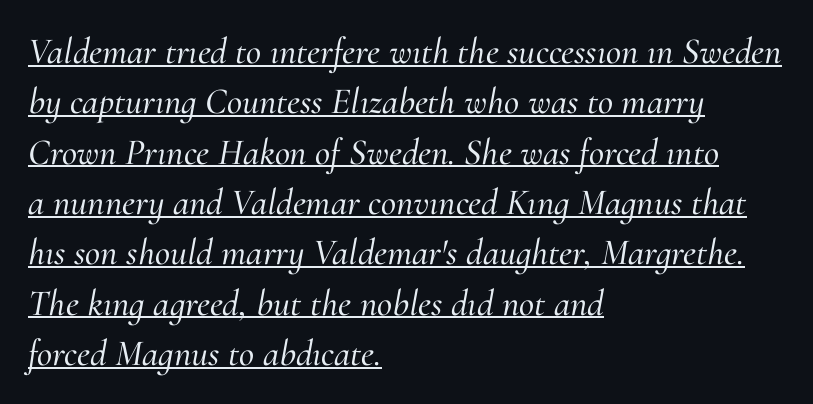
Q: Is the text italic (slanted)? A: Yes, it leans right by about 10 degrees.
Q: Is the typeface a serif or a sans-serif typeface? A: Serif.
Q: Is the text underlined? A: Yes.
Q: How is the paragraph aligned? A: Left-aligned.
Q: Is the spacing between letters normal or unusually wide? A: Normal.
Q: Is the spacing between lines tight, normal or loose? A: Normal.
Q: Width (condensed, normal, or wide)? A: Normal.
Q: Stroke contrast? A: Medium.
Q: x-height? A: Small.
Q: Monospaced? A: No.
